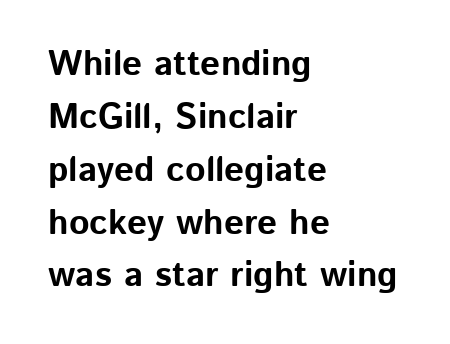
Ordinary non-slanted type is in use. The specimen omits any rule beneath the text block's lines. The typesetting leans heavy: a genuine bold. The letterforms sit shoulder to shoulder at normal distance. The face used here is proportionally spaced, like ordinary book or web type. In CSS terms this would be text-align: left.
